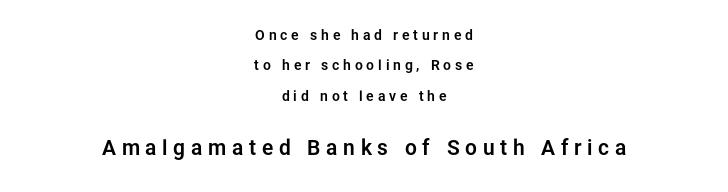
Posture: upright roman. A clean baseline with only descenders dipping below it. Between one letter and the next there's a generous, obvious gap. The rendering uses a large line-height, opening up the rows. Both edges are ragged and mirror each other, which tells us the setting is centered. Size hierarchy here favors the trailing block over the leading one.
